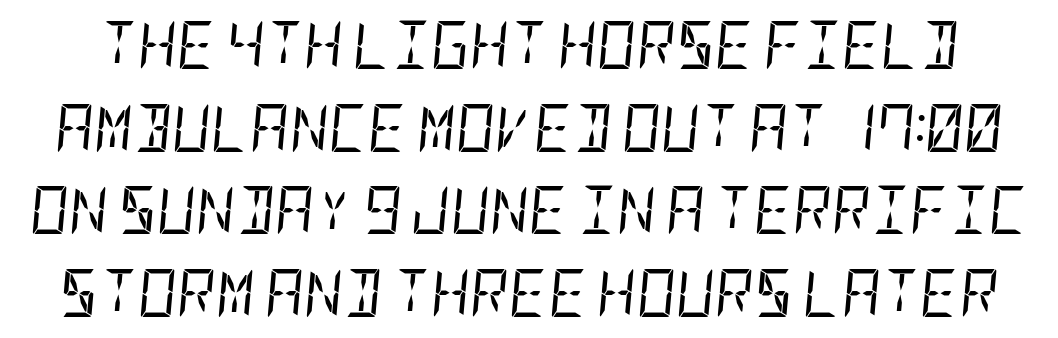
{"italic": "yes", "lean": "right", "slant_degrees": 5, "bold": "no", "weight": "regular", "width": "condensed", "stroke_contrast": "low", "x_height": "large", "underline": "no", "line_spacing_ratio": 1.72, "letter_spacing": "normal", "letter_spacing_em": 0.0, "glyph_px": 48}
